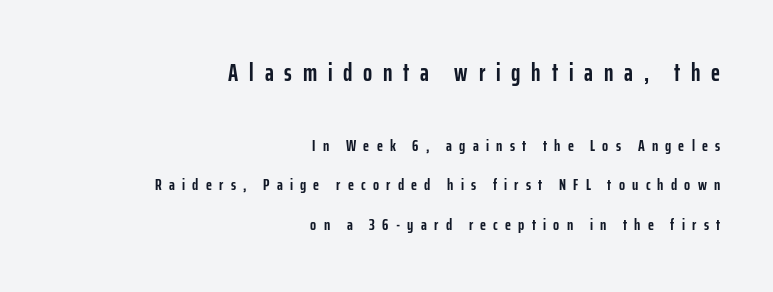
The image shows 24 px bold type, upright; set right-aligned, loose line spacing (2.48x), unusually wide letter spacing (+0.45 em), not underlined; the first (top) block is 1.5x larger.
